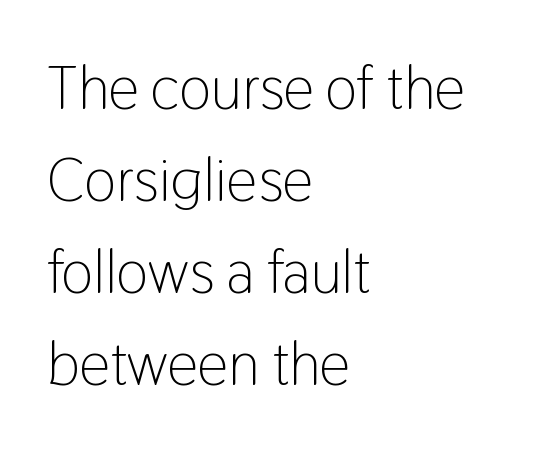
The image shows 61 px light, condensed sans-serif type, upright; set left-aligned, normal line spacing (1.51x), normal letter spacing, not underlined; low stroke contrast and a medium x-height.
